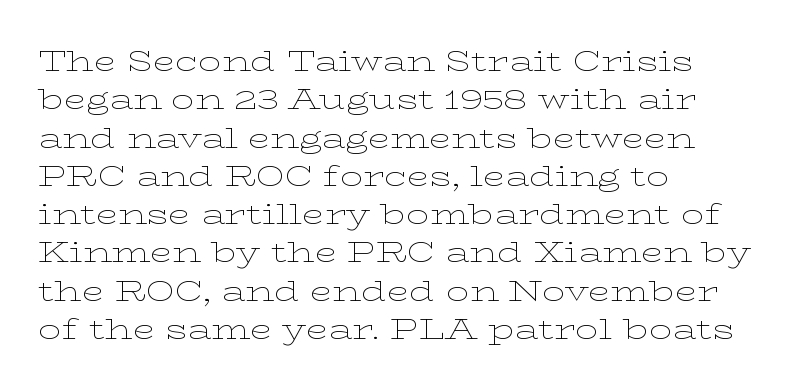
Q: Is the text bold? A: No.
Q: Is the text italic (slanted)? A: No, it is upright.
Q: Is the typeface a serif or a sans-serif typeface? A: Serif.
Q: Is the text underlined? A: No.
Q: How is the paragraph aligned? A: Left-aligned.
Q: Is the spacing between letters normal or unusually wide? A: Normal.
Q: Is the spacing between lines tight, normal or loose? A: Normal.
Q: Width (condensed, normal, or wide)? A: Wide.
Q: Stroke contrast? A: Low.
Q: x-height? A: Medium.
Q: Monospaced? A: No.
